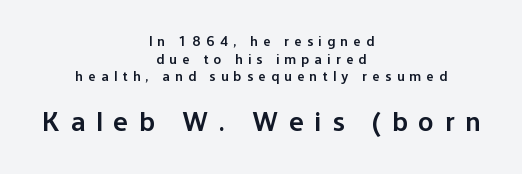
{"serif": "no", "italic": "no", "bold": "semi", "weight": "semibold", "width": "normal", "stroke_contrast": "low", "x_height": "medium", "monospaced": "no", "underline": "no", "align": "center", "line_spacing": "normal", "line_spacing_ratio": 1.26, "letter_spacing": "wide", "letter_spacing_em": 0.38, "larger_block": "second", "size_ratio": 2.0, "glyph_px": 28}
